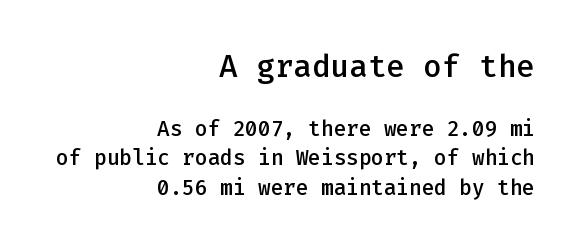
The image shows 31 px semibold sans-serif type, upright, monospaced; set right-aligned, normal line spacing (1.41x), normal letter spacing, not underlined; the first (top) block is 1.48x larger; low stroke contrast and a medium x-height.
